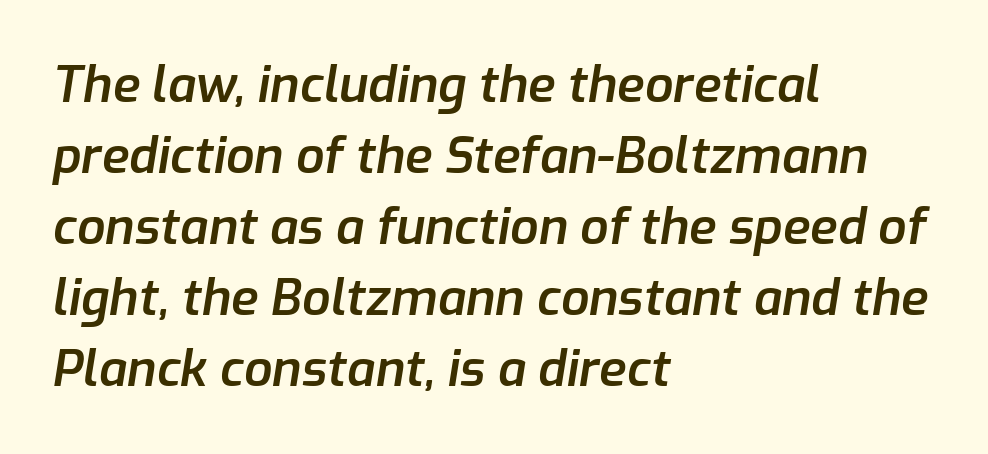
Compared with an ordinary text face, these strokes are moderately heavier — a semibold. Baseline-to-baseline distance is the conventional proportion of letter height. Look at the tracking — it's just the regular setting, nothing added. Is this a fixed-width face? No — the glyphs have proportional, varying widths. Lines of text with bare space underneath.
